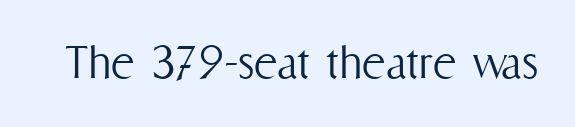
Q: Is the text bold? A: No.
Q: Is the text italic (slanted)? A: No, it is upright.
Q: Is the text underlined? A: No.
Q: Is the spacing between letters normal or unusually wide? A: Normal.
Q: Width (condensed, normal, or wide)? A: Condensed.
Q: Stroke contrast? A: Medium.
Q: x-height? A: Medium.
Q: Monospaced? A: No.
